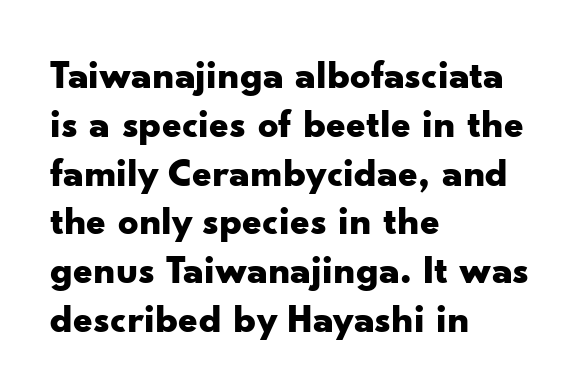
{"serif": "no", "italic": "no", "bold": "yes", "weight": "bold", "width": "wide", "stroke_contrast": "low", "x_height": "small", "monospaced": "no", "underline": "no", "align": "left", "line_spacing_ratio": 1.22, "letter_spacing": "normal", "letter_spacing_em": 0.0, "glyph_px": 40}
